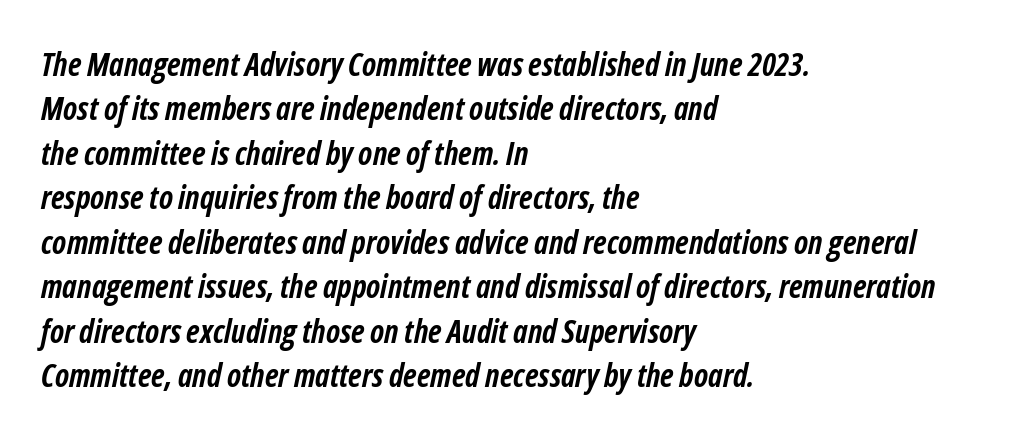
The image shows 32 px semibold, condensed type, italic (leaning right); set left-aligned, normal line spacing (1.39x), normal letter spacing, not underlined; low stroke contrast and a medium x-height.
